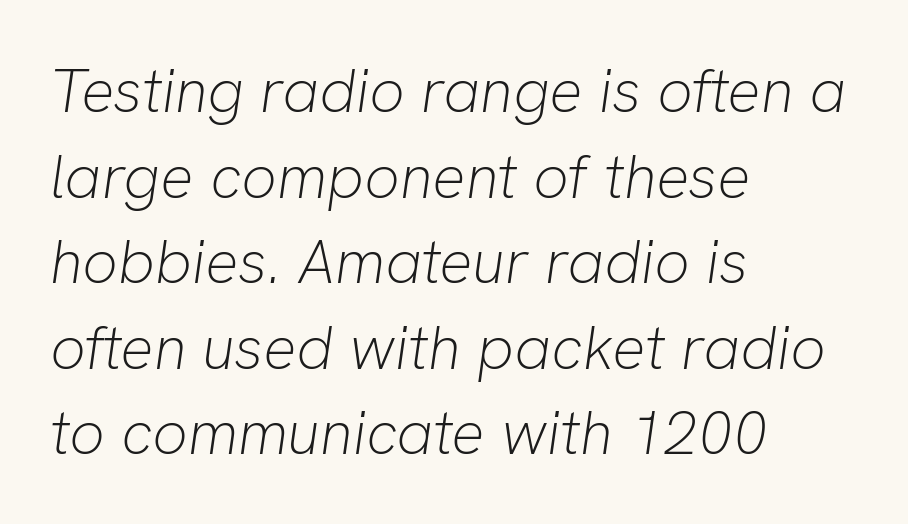
Q: Is the text bold? A: No.
Q: Is the text italic (slanted)? A: Yes, it leans right by about 8 degrees.
Q: Is the text underlined? A: No.
Q: How is the paragraph aligned? A: Left-aligned.
Q: Is the spacing between letters normal or unusually wide? A: Normal.
Q: Is the spacing between lines tight, normal or loose? A: Normal.
Q: Width (condensed, normal, or wide)? A: Normal.
Q: Stroke contrast? A: Low.
Q: x-height? A: Medium.
Q: Monospaced? A: No.
